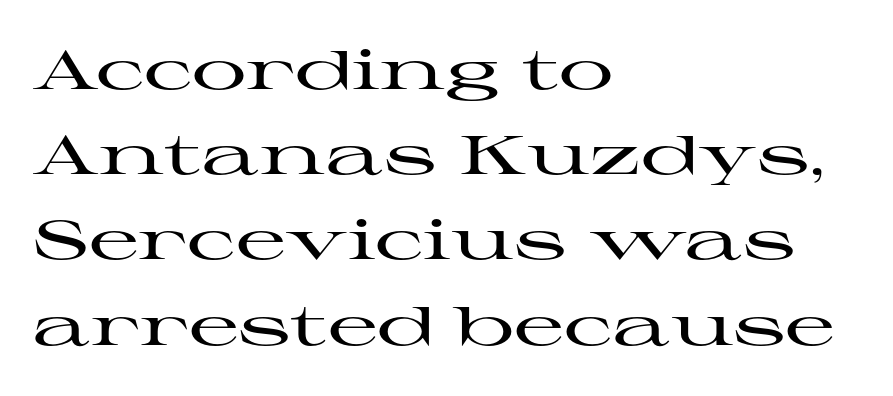
Q: Is the text italic (slanted)? A: No, it is upright.
Q: Is the typeface a serif or a sans-serif typeface? A: Serif.
Q: Is the text underlined? A: No.
Q: How is the paragraph aligned? A: Left-aligned.
Q: Is the spacing between letters normal or unusually wide? A: Normal.
Q: Is the spacing between lines tight, normal or loose? A: Normal.
Q: Width (condensed, normal, or wide)? A: Wide.
Q: Stroke contrast? A: High.
Q: x-height? A: Medium.
Q: Monospaced? A: No.
